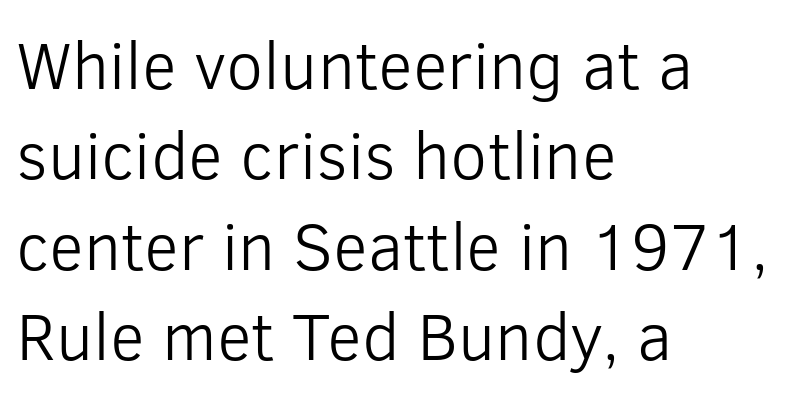
Q: Is the text bold? A: No.
Q: Is the text italic (slanted)? A: No, it is upright.
Q: Is the typeface a serif or a sans-serif typeface? A: Sans-serif.
Q: Is the text underlined? A: No.
Q: How is the paragraph aligned? A: Left-aligned.
Q: Is the spacing between letters normal or unusually wide? A: Normal.
Q: Is the spacing between lines tight, normal or loose? A: Normal.
Q: Width (condensed, normal, or wide)? A: Normal.
Q: Stroke contrast? A: Low.
Q: x-height? A: Medium.
Q: Monospaced? A: No.
